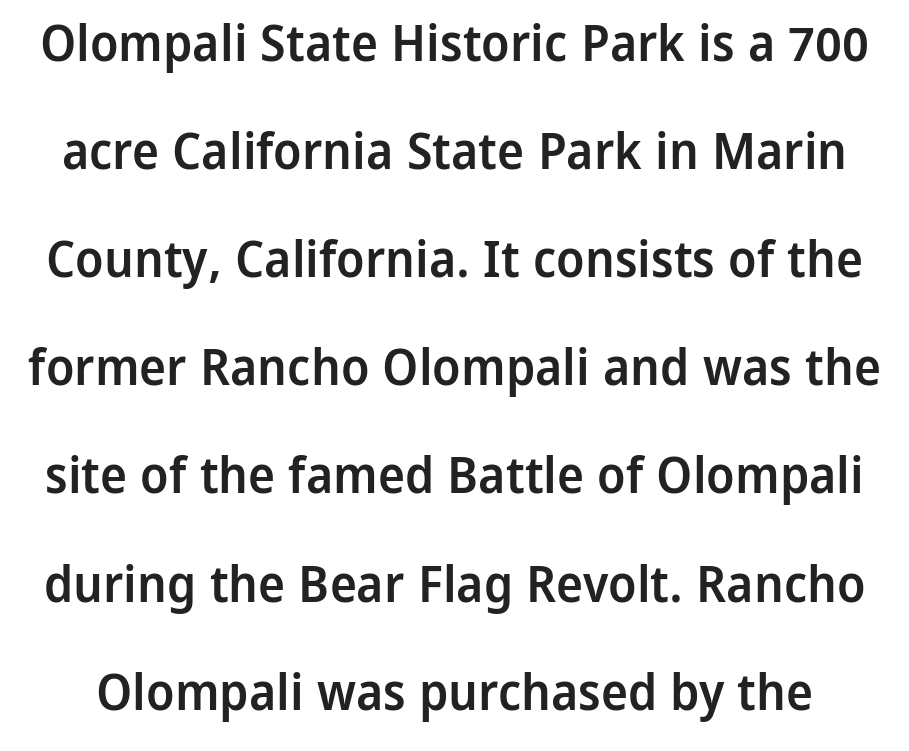
The image shows 51 px semibold sans-serif type, upright; set loose line spacing (2.12x), normal letter spacing, not underlined; low stroke contrast and a medium x-height.
